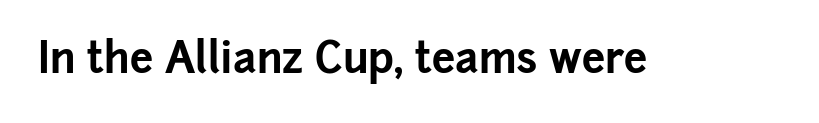
{"serif": "no", "italic": "no", "bold": "yes", "weight": "bold", "width": "normal", "stroke_contrast": "low", "x_height": "medium", "monospaced": "no", "underline": "no", "letter_spacing": "normal", "letter_spacing_em": 0.0, "glyph_px": 42}
